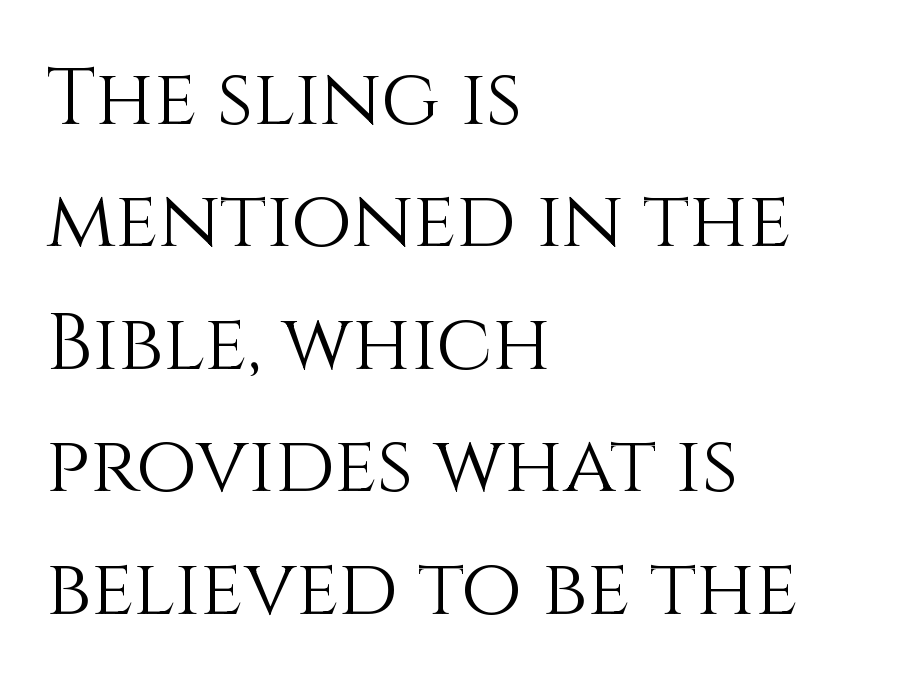
{"italic": "no", "bold": "no", "weight": "light", "width": "normal", "stroke_contrast": "medium", "x_height": "large", "monospaced": "no", "underline": "no", "align": "left", "line_spacing": "normal", "line_spacing_ratio": 1.55, "letter_spacing": "normal", "letter_spacing_em": 0.0, "glyph_px": 79}
